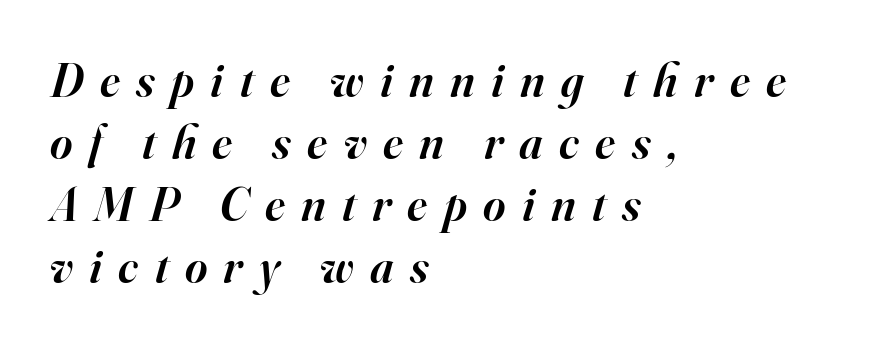
The image shows 48 px semibold serif type, italic (leaning right); set left-aligned, normal line spacing (1.29x), unusually wide letter spacing (+0.34 em), not underlined; high stroke contrast and a small x-height.
